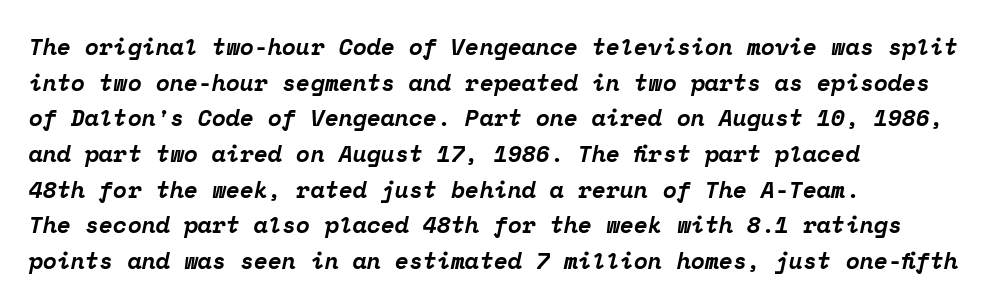
The image shows 23 px bold type, italic (leaning right); set left-aligned, normal line spacing (1.55x), normal letter spacing, not underlined.
